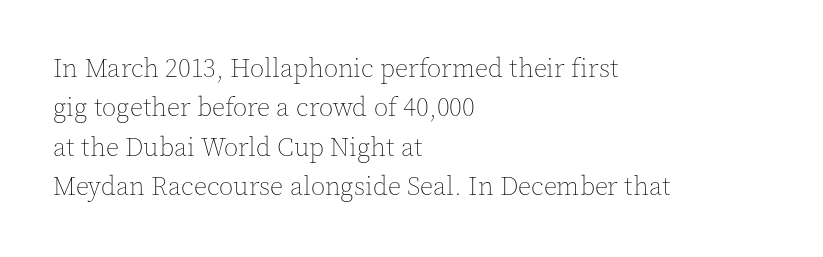
Q: Is the text bold? A: No.
Q: Is the text italic (slanted)? A: No, it is upright.
Q: Is the text underlined? A: No.
Q: How is the paragraph aligned? A: Left-aligned.
Q: Is the spacing between letters normal or unusually wide? A: Normal.
Q: Is the spacing between lines tight, normal or loose? A: Normal.
